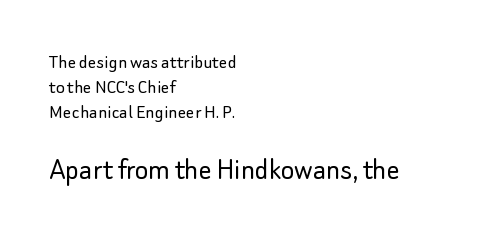
The image shows 32 px light sans-serif type, upright; set left-aligned, line spacing 1.2x, normal letter spacing, not underlined; the second (bottom) block is 1.52x larger; low stroke contrast and a small x-height.
